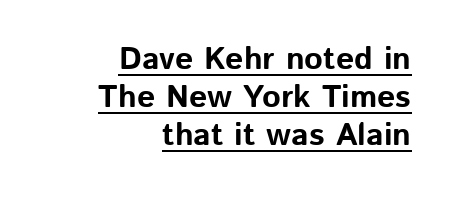
Q: Is the text bold? A: Yes.
Q: Is the text italic (slanted)? A: No, it is upright.
Q: Is the typeface a serif or a sans-serif typeface? A: Sans-serif.
Q: Is the text underlined? A: Yes.
Q: How is the paragraph aligned? A: Right-aligned.
Q: Is the spacing between letters normal or unusually wide? A: Normal.
Q: Width (condensed, normal, or wide)? A: Normal.
Q: Stroke contrast? A: Low.
Q: x-height? A: Medium.
Q: Monospaced? A: No.
